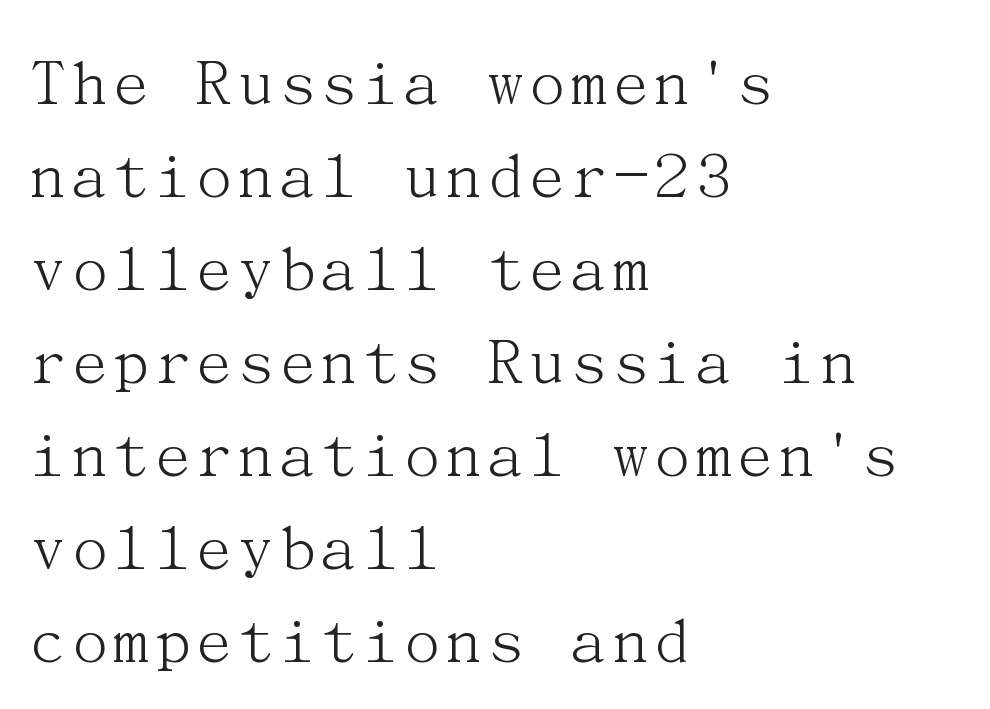
Unbolded letterforms with no extra heft. In terms of posture, this sample is upright. Alignment: flush left. Type style note: has serifs. Letters rest on an invisible, unmarked baseline. Baseline-to-baseline distance is the conventional proportion of letter height.
